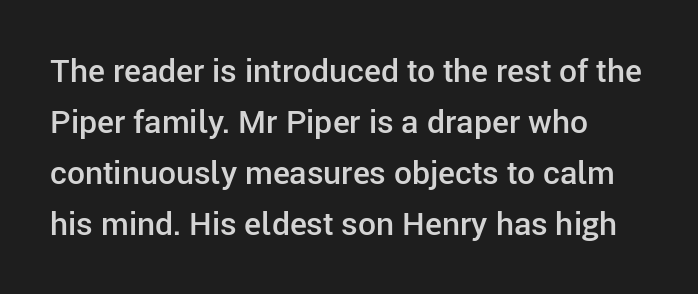
The type is set solid horizontally, with unmodified tracking. Layout note: lines flush left. I'd call this a sans setting — the letters go barefoot. These lines were composed using upright roman letters. Rows of type keep a routine distance in the vertical direction. Letters rest on an invisible, unmarked baseline.
